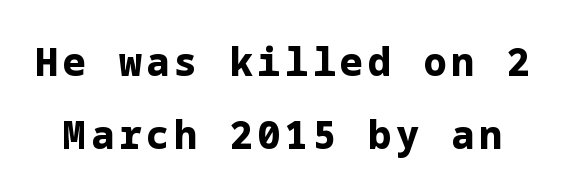
Q: Is the text bold? A: Yes.
Q: Is the text italic (slanted)? A: No, it is upright.
Q: Is the typeface a serif or a sans-serif typeface? A: Sans-serif.
Q: Is the text underlined? A: No.
Q: Is the spacing between lines tight, normal or loose? A: Loose.
Q: Width (condensed, normal, or wide)? A: Normal.
Q: Stroke contrast? A: Low.
Q: x-height? A: Medium.
